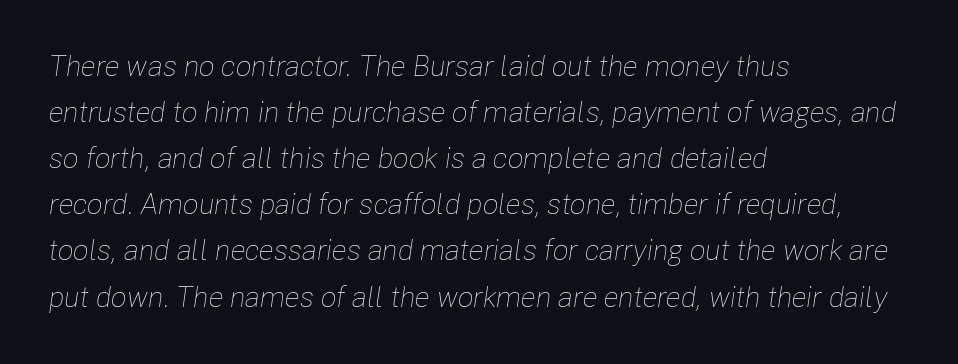
{"italic": "yes", "lean": "right", "slant_degrees": 8, "bold": "no", "weight": "thin", "width": "condensed", "stroke_contrast": "low", "x_height": "medium", "monospaced": "no", "underline": "no", "align": "left", "line_spacing": "normal", "line_spacing_ratio": 1.59, "letter_spacing": "normal", "letter_spacing_em": 0.0, "glyph_px": 29}
